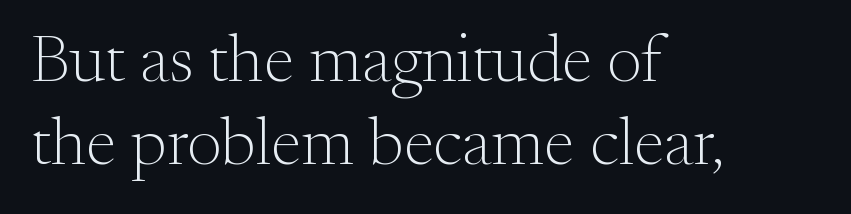
The image shows 68 px light serif type, upright; set left-aligned, line spacing 1.22x, normal letter spacing, not underlined; medium stroke contrast and a small x-height.
